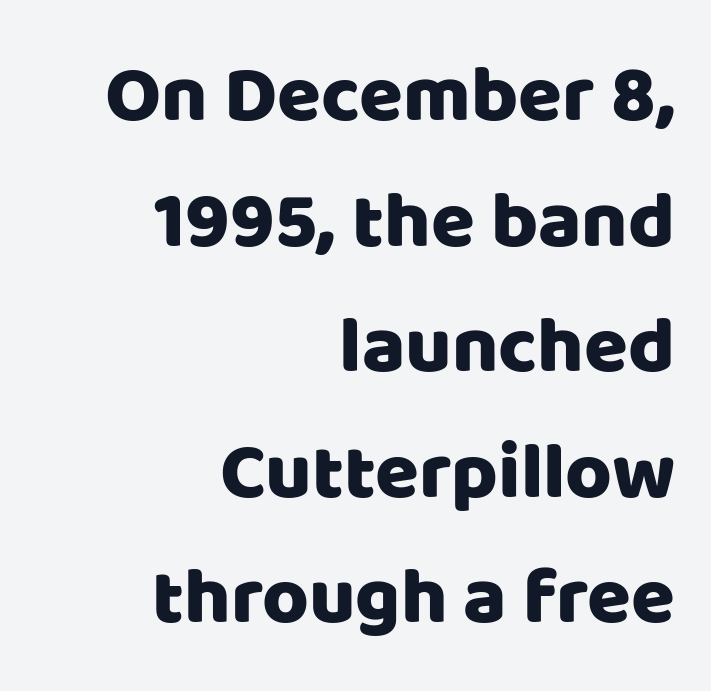
Q: Is the text italic (slanted)? A: No, it is upright.
Q: Is the typeface a serif or a sans-serif typeface? A: Sans-serif.
Q: Is the text underlined? A: No.
Q: How is the paragraph aligned? A: Right-aligned.
Q: Is the spacing between letters normal or unusually wide? A: Normal.
Q: Is the spacing between lines tight, normal or loose? A: Normal.
Q: Width (condensed, normal, or wide)? A: Normal.
Q: Stroke contrast? A: Low.
Q: x-height? A: Large.
Q: Monospaced? A: No.
